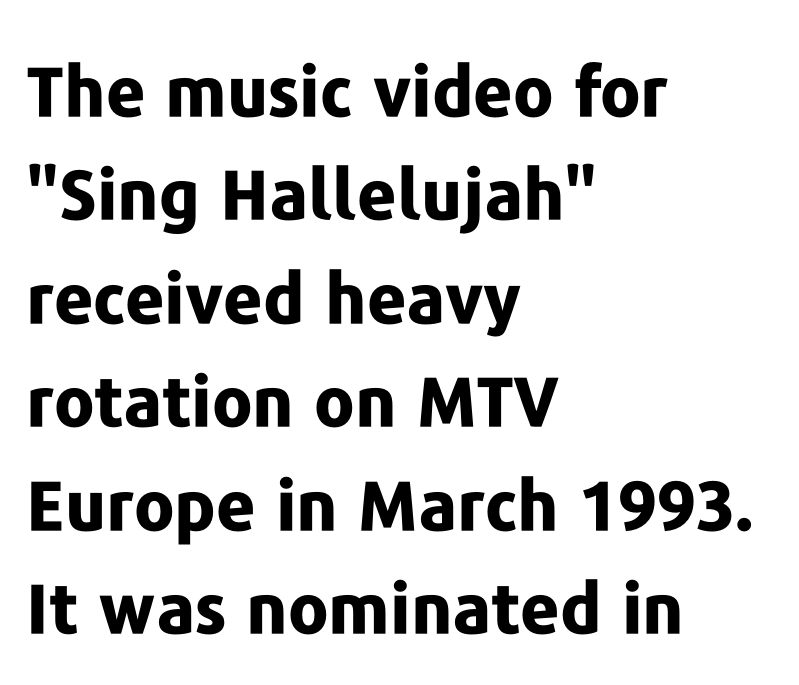
Q: Is the text bold? A: Yes.
Q: Is the text italic (slanted)? A: No, it is upright.
Q: Is the typeface a serif or a sans-serif typeface? A: Sans-serif.
Q: Is the text underlined? A: No.
Q: How is the paragraph aligned? A: Left-aligned.
Q: Is the spacing between letters normal or unusually wide? A: Normal.
Q: Is the spacing between lines tight, normal or loose? A: Normal.
Q: Width (condensed, normal, or wide)? A: Normal.
Q: Stroke contrast? A: Low.
Q: x-height? A: Medium.
Q: Monospaced? A: No.
